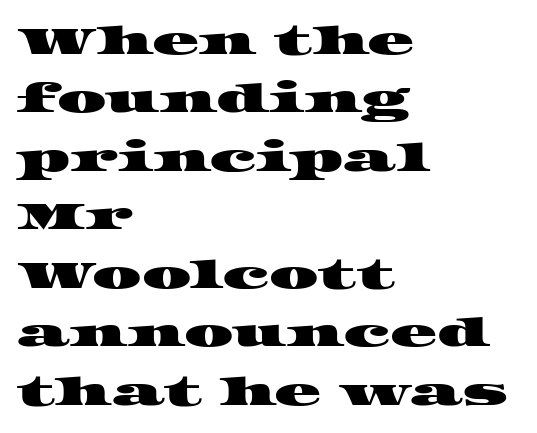
This sample uses a serif face. Does the copy run flush right? No — it runs flush left. The rendering keeps characters at their native spacing. These lines sit exactly where default settings would place them. The specimen omits any rule beneath the text block's lines.
